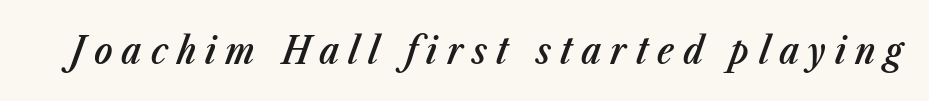
Q: Is the text bold? A: Semi-bold.
Q: Is the text italic (slanted)? A: Yes, it leans right by about 23 degrees.
Q: Is the text underlined? A: No.
Q: Is the spacing between letters normal or unusually wide? A: Unusually wide.
Q: Width (condensed, normal, or wide)? A: Condensed.
Q: Stroke contrast? A: Low.
Q: x-height? A: Medium.
Q: Monospaced? A: No.
